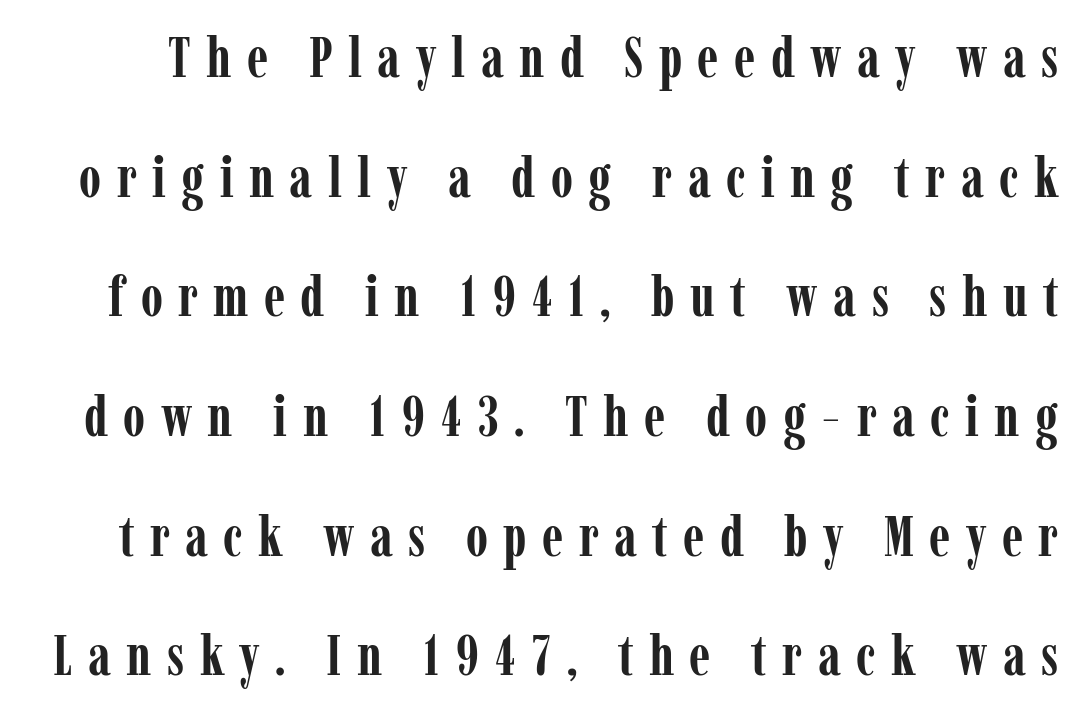
Q: Is the text bold? A: Yes.
Q: Is the text italic (slanted)? A: No, it is upright.
Q: Is the typeface a serif or a sans-serif typeface? A: Serif.
Q: Is the text underlined? A: No.
Q: Is the spacing between letters normal or unusually wide? A: Unusually wide.
Q: Is the spacing between lines tight, normal or loose? A: Loose.
Q: Width (condensed, normal, or wide)? A: Condensed.
Q: Stroke contrast? A: Low.
Q: x-height? A: Medium.
Q: Monospaced? A: No.
